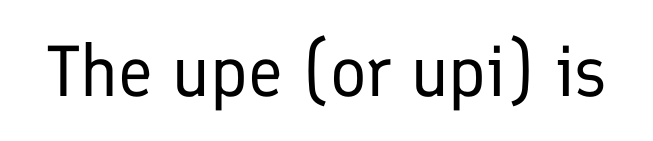
Compared with a typical body face, this is equally light or lighter still. This sample has the flowing, uneven cadence of proportional lettering. No italicization has been applied; the sample stays upright. Letterform terminals end flat and unadorned throughout the passage. The foot of each line stays bare and open.
